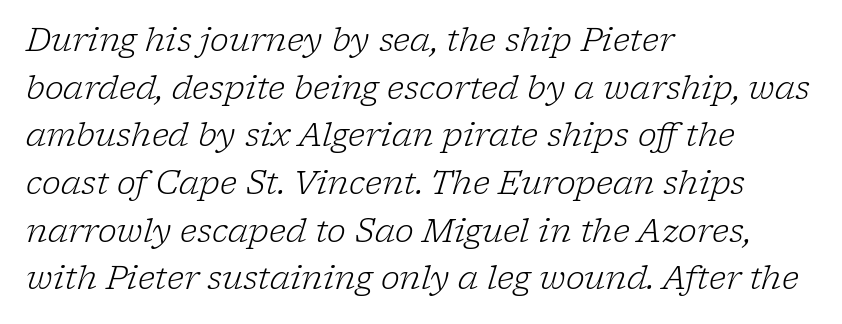
Looking at the ascenders, they clearly lean. The glyphs are unaccompanied by any horizontal stroke below them. The rendering uses natural spacing where letterforms have individual widths. Which margin do the lines hug? The left one — the right edge is uneven. Observe the ordinary spacing: letters are neighbours, not strangers. If you measured baseline to baseline, you'd find a middling distance.
